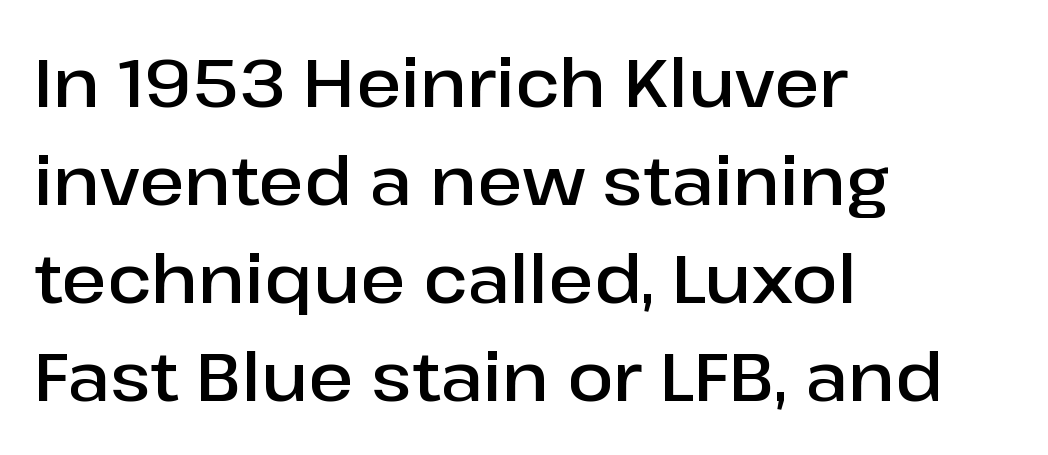
The image shows 68 px semibold sans-serif type, upright; set left-aligned, normal line spacing (1.44x), normal letter spacing, not underlined; low stroke contrast and a medium x-height.
